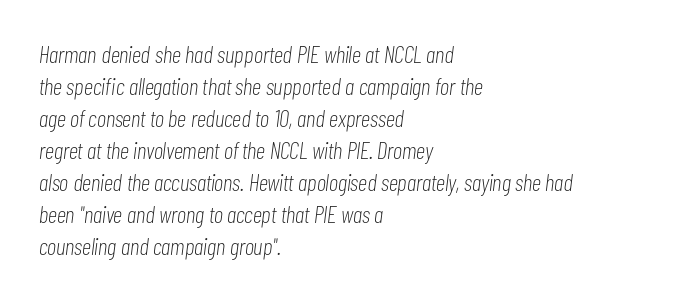
Q: Is the text bold? A: No.
Q: Is the text italic (slanted)? A: Yes, it leans right by about 7 degrees.
Q: Is the text underlined? A: No.
Q: How is the paragraph aligned? A: Left-aligned.
Q: Is the spacing between letters normal or unusually wide? A: Normal.
Q: Is the spacing between lines tight, normal or loose? A: Normal.
